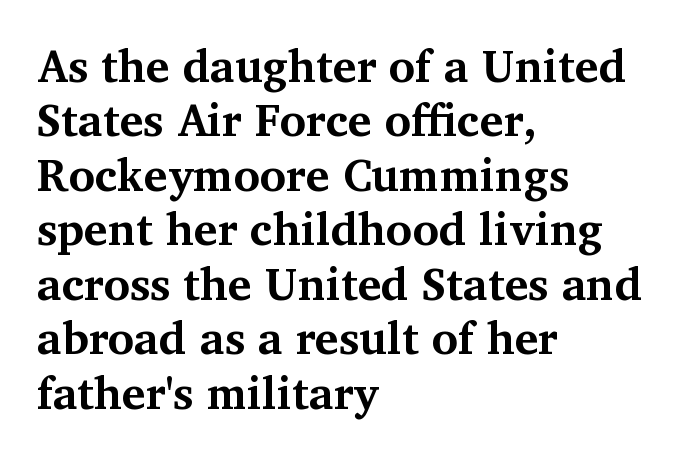
{"serif": "yes", "italic": "no", "bold": "yes", "weight": "bold", "width": "normal", "stroke_contrast": "medium", "x_height": "medium", "monospaced": "no", "underline": "no", "align": "left", "line_spacing_ratio": 1.21, "letter_spacing": "normal", "letter_spacing_em": 0.0, "glyph_px": 45}
